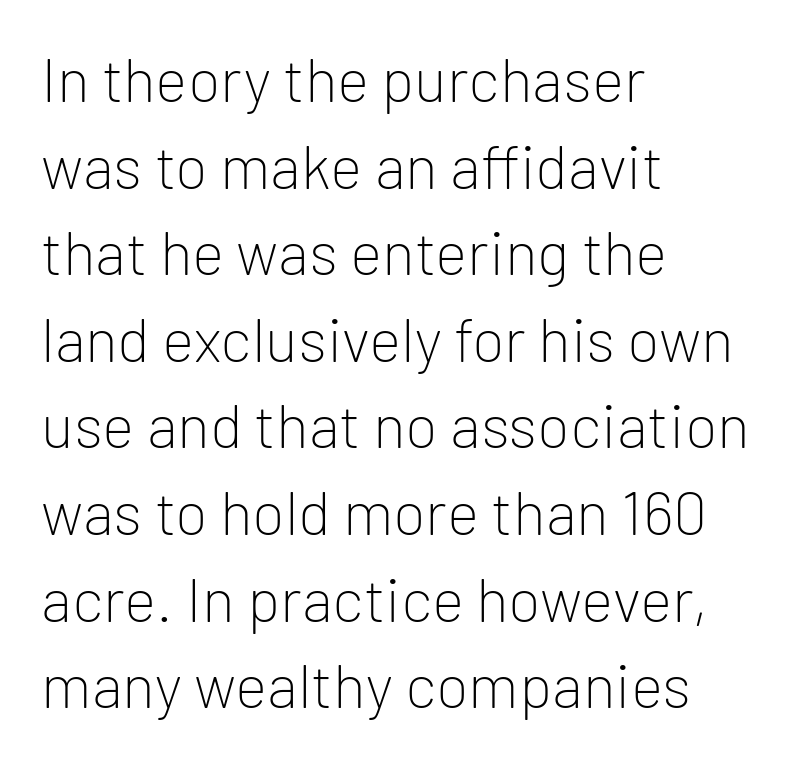
The image shows 61 px light sans-serif type, upright; set left-aligned, normal line spacing (1.42x), normal letter spacing, not underlined; low stroke contrast and a medium x-height.
